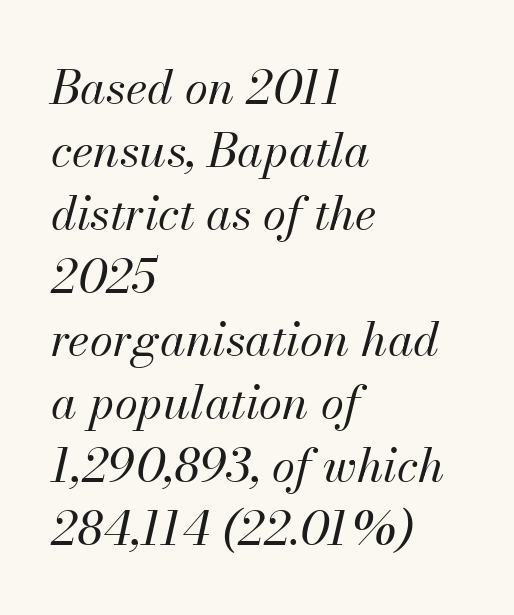
The rendering uses natural spacing where letterforms have individual widths. Each stroke keeps to a modest, everyday thickness or less. Inter-character spacing is left at the font's built-in metrics. The lines in this sample share a left origin and differ only in where they stop. Lines of text with bare space underneath.
